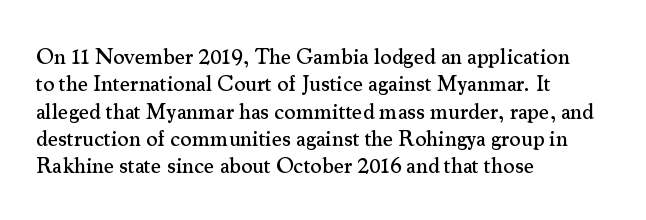
{"italic": "no", "underline": "no", "align": "left", "line_spacing_ratio": 1.24, "letter_spacing": "normal", "letter_spacing_em": 0.0, "glyph_px": 22}
